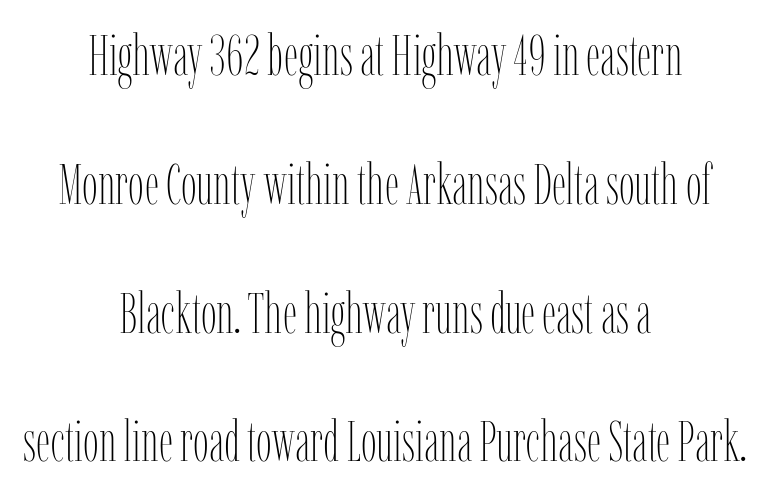
The image shows 56 px thin, condensed type, upright; set centered, loose line spacing (2.3x), normal letter spacing, not underlined; low stroke contrast and a medium x-height.
